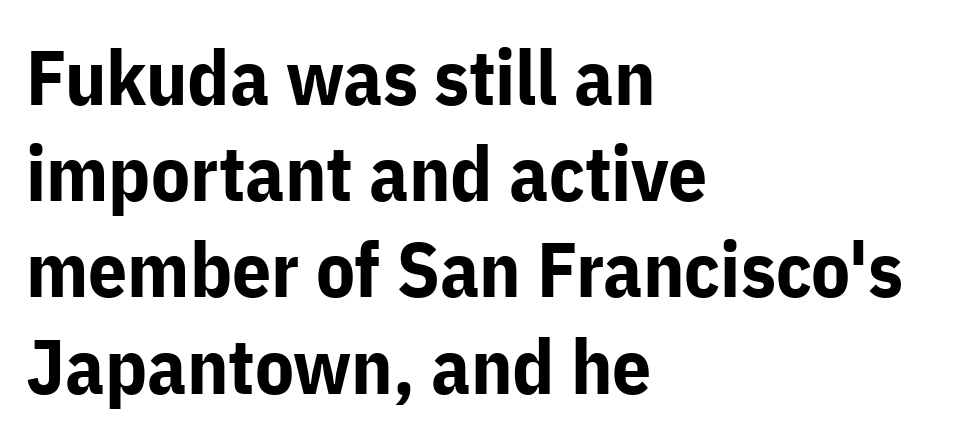
The image shows 77 px bold sans-serif type, upright; set left-aligned, normal line spacing (1.25x), normal letter spacing, not underlined; low stroke contrast and a medium x-height.
